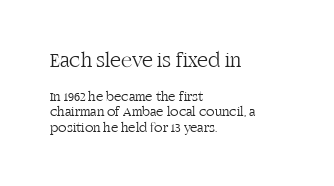
{"italic": "no", "bold": "no", "underline": "no", "align": "left", "line_spacing": "tight", "line_spacing_ratio": 1.1, "letter_spacing": "normal", "letter_spacing_em": 0.0, "larger_block": "first", "size_ratio": 1.5, "glyph_px": 21}
